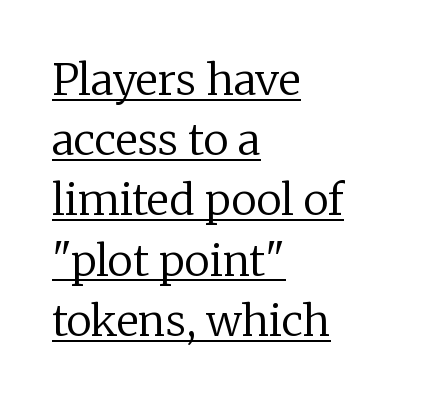
Q: Is the text bold? A: No.
Q: Is the text italic (slanted)? A: No, it is upright.
Q: Is the typeface a serif or a sans-serif typeface? A: Serif.
Q: Is the text underlined? A: Yes.
Q: How is the paragraph aligned? A: Left-aligned.
Q: Is the spacing between letters normal or unusually wide? A: Normal.
Q: Is the spacing between lines tight, normal or loose? A: Normal.
Q: Width (condensed, normal, or wide)? A: Normal.
Q: Stroke contrast? A: Low.
Q: x-height? A: Medium.
Q: Monospaced? A: No.
